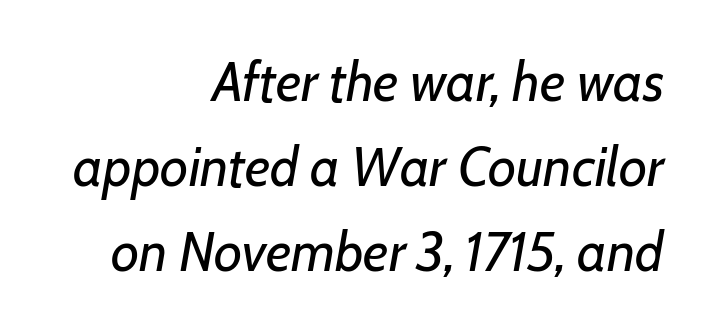
The image shows 55 px regular-weight type, italic (leaning right); set right-aligned, normal line spacing (1.55x), normal letter spacing, not underlined; low stroke contrast and a medium x-height.
